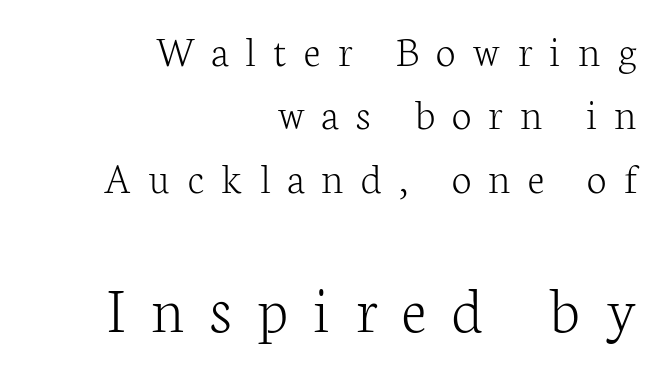
The passage shown is typeset with a serif family. Between one letter and the next there's a generous, obvious gap. The rendering uses natural spacing where letterforms have individual widths. Baseline-to-baseline distance is the conventional proportion of letter height.
